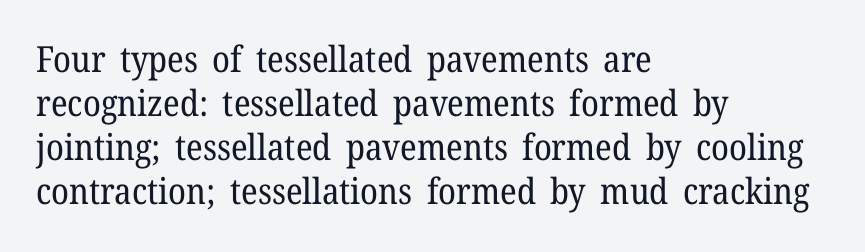
The image shows 36 px regular-weight serif type, upright; set left-aligned, line spacing 1.22x, normal letter spacing, not underlined; low stroke contrast and a medium x-height.
